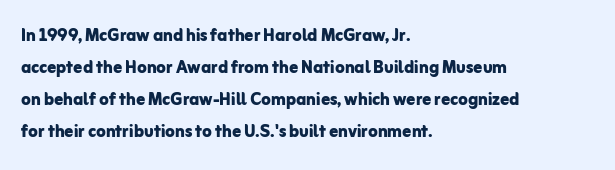
{"italic": "no", "bold": "yes", "underline": "no", "align": "left", "line_spacing": "normal", "line_spacing_ratio": 1.46, "letter_spacing": "normal", "letter_spacing_em": 0.0, "glyph_px": 22}
